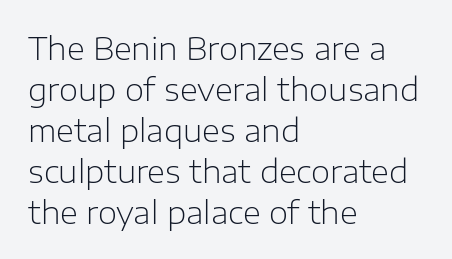
Rows of type keep a routine distance in the vertical direction. The type sits square on the baseline with zero lean. Stroke thickness stays within the range of a standard reading face or lighter. These lines are set flush left with a ragged right edge. Between one letter and the next there's only the usual sliver of space.
